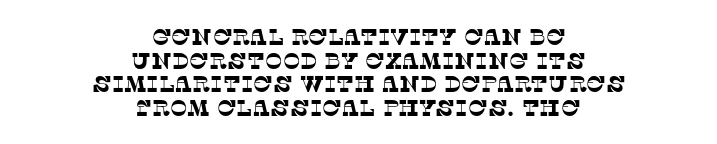
Both edges are ragged and mirror each other, which tells us the setting is centered. Whoever set this chose condensed vertical rhythm over breathing room. Here the glyphs are tracked normally, forming tight word shapes. Underline: absent.
